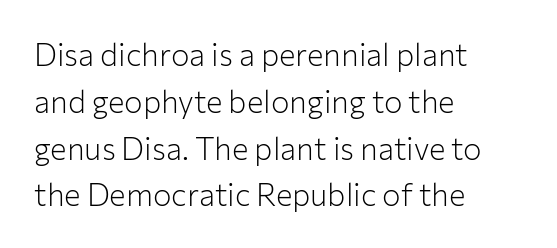
Unlike italic type, these characters show no tilt at all. Evenly set lines give the paragraph a standard silhouette. The space beneath each line is pristine and unruled. Here the designer chose a conventional face with non-uniform glyph widths. On a weight scale, this lands at 450 or below. Standard letterfit; no display-style spreading of the glyphs.
